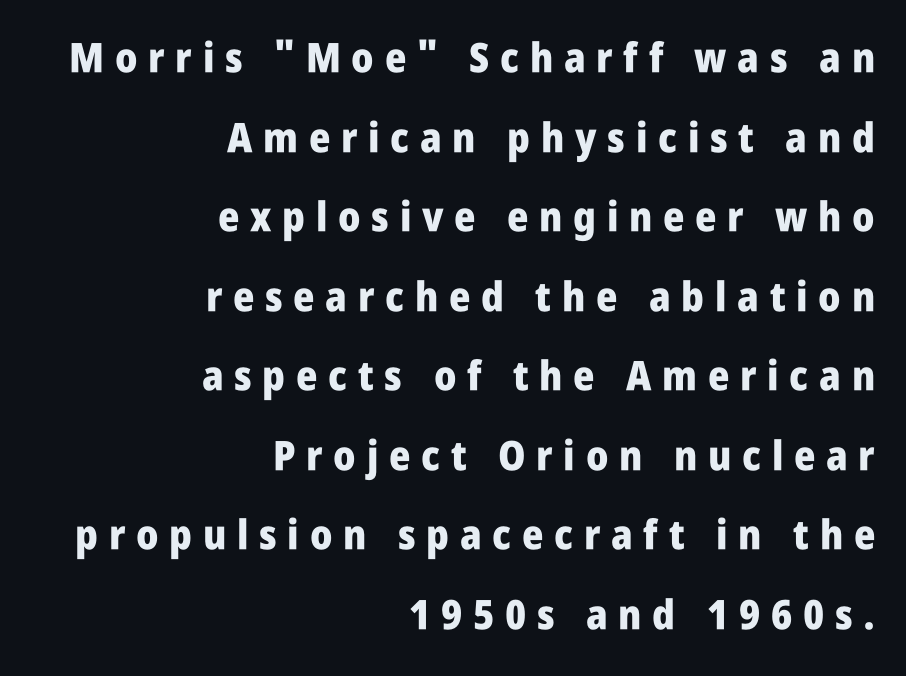
The image shows 41 px heavy, condensed sans-serif type, upright; set right-aligned, loose line spacing (1.94x), unusually wide letter spacing (+0.26 em), not underlined; low stroke contrast and a large x-height.
